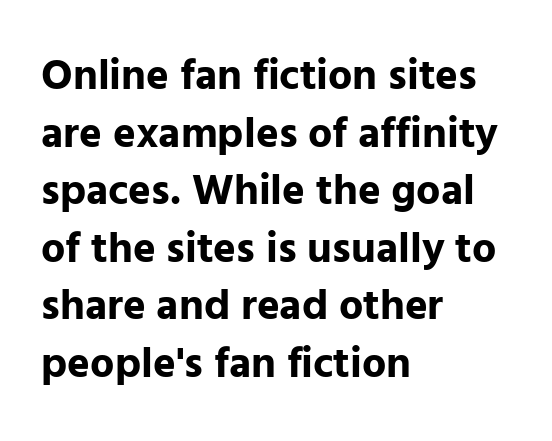
{"serif": "no", "italic": "no", "bold": "yes", "weight": "bold", "width": "normal", "stroke_contrast": "low", "x_height": "medium", "monospaced": "no", "underline": "no", "align": "left", "line_spacing": "normal", "line_spacing_ratio": 1.34, "letter_spacing": "normal", "letter_spacing_em": 0.0, "glyph_px": 43}
